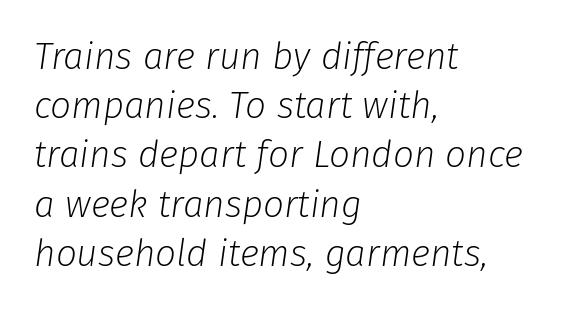
The image shows 37 px light type, italic (leaning right); set left-aligned, normal line spacing (1.33x), normal letter spacing, not underlined; low stroke contrast and a medium x-height.
